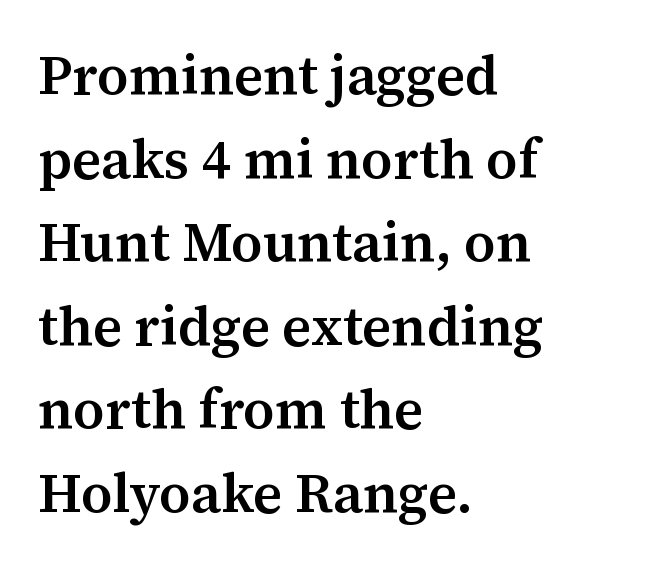
{"serif": "yes", "italic": "no", "bold": "semi", "weight": "semibold", "width": "normal", "stroke_contrast": "medium", "x_height": "medium", "monospaced": "no", "underline": "no", "align": "left", "line_spacing": "normal", "line_spacing_ratio": 1.52, "letter_spacing": "normal", "letter_spacing_em": 0.0, "glyph_px": 55}
